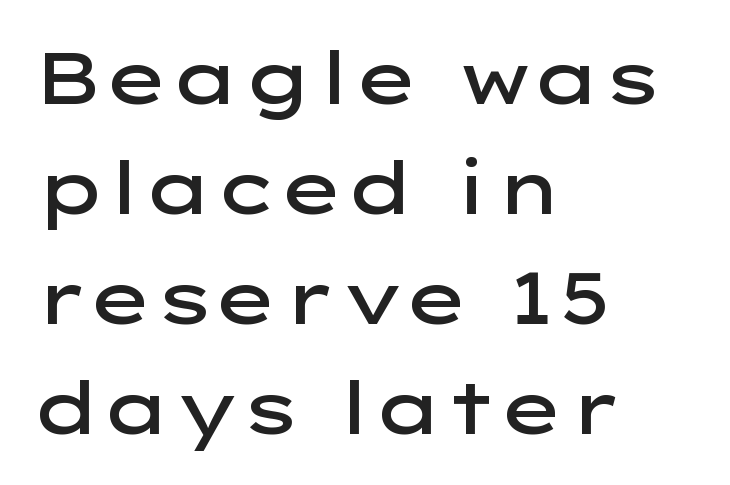
Q: Is the text bold? A: Semi-bold.
Q: Is the text italic (slanted)? A: No, it is upright.
Q: Is the typeface a serif or a sans-serif typeface? A: Sans-serif.
Q: Is the text underlined? A: No.
Q: How is the paragraph aligned? A: Left-aligned.
Q: Is the spacing between letters normal or unusually wide? A: Normal.
Q: Is the spacing between lines tight, normal or loose? A: Normal.
Q: Width (condensed, normal, or wide)? A: Wide.
Q: Stroke contrast? A: Low.
Q: x-height? A: Medium.
Q: Monospaced? A: No.
